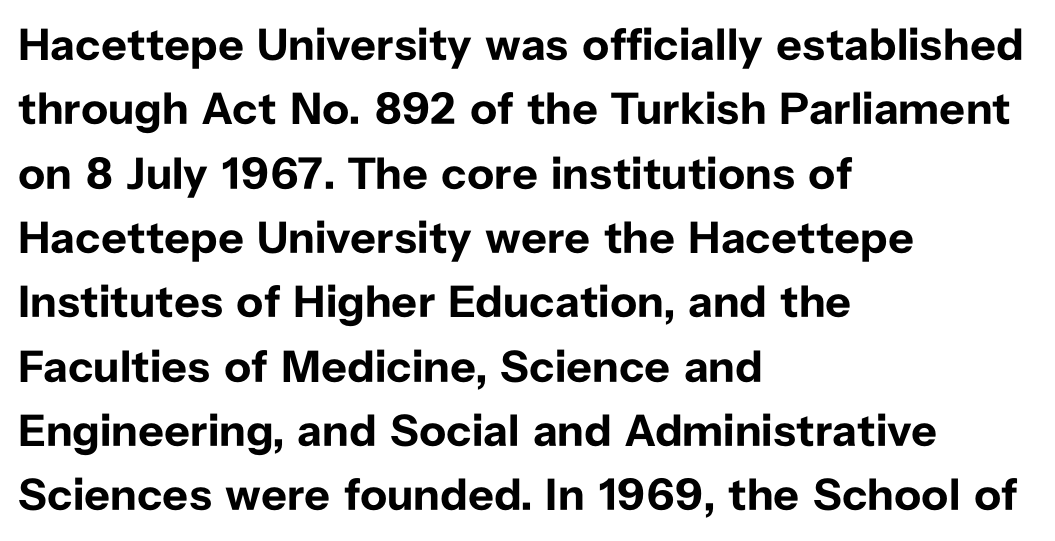
Q: Is the text bold? A: Yes.
Q: Is the text italic (slanted)? A: No, it is upright.
Q: Is the typeface a serif or a sans-serif typeface? A: Sans-serif.
Q: Is the text underlined? A: No.
Q: How is the paragraph aligned? A: Left-aligned.
Q: Is the spacing between letters normal or unusually wide? A: Normal.
Q: Is the spacing between lines tight, normal or loose? A: Normal.
Q: Width (condensed, normal, or wide)? A: Normal.
Q: Stroke contrast? A: Low.
Q: x-height? A: Medium.
Q: Monospaced? A: No.
